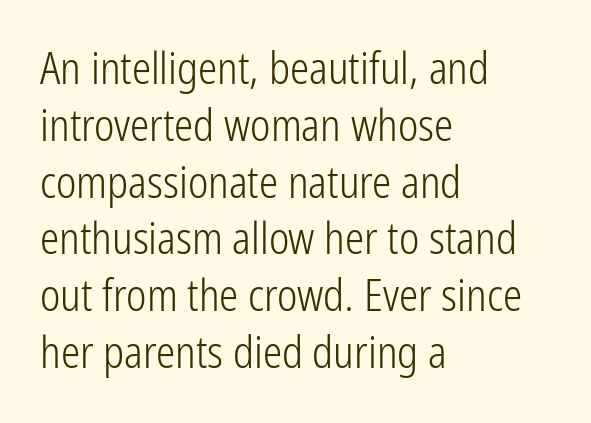
The image shows 43 px light, condensed sans-serif type, upright; set left-aligned, normal line spacing (1.32x), normal letter spacing, not underlined; low stroke contrast and a medium x-height.
